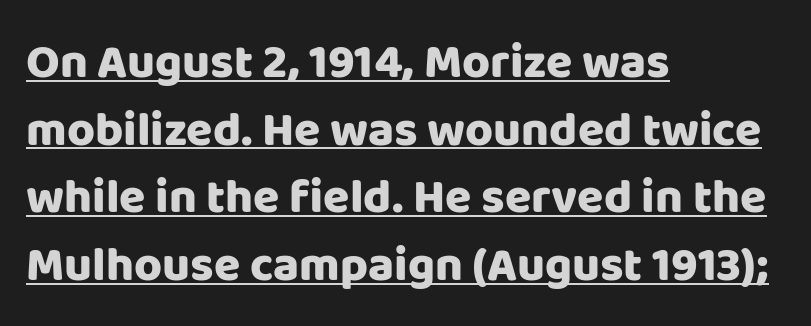
{"serif": "no", "italic": "no", "bold": "yes", "weight": "heavy", "width": "normal", "stroke_contrast": "low", "x_height": "large", "monospaced": "no", "underline": "yes", "align": "left", "line_spacing": "normal", "line_spacing_ratio": 1.41, "letter_spacing": "normal", "letter_spacing_em": 0.0, "glyph_px": 48}
